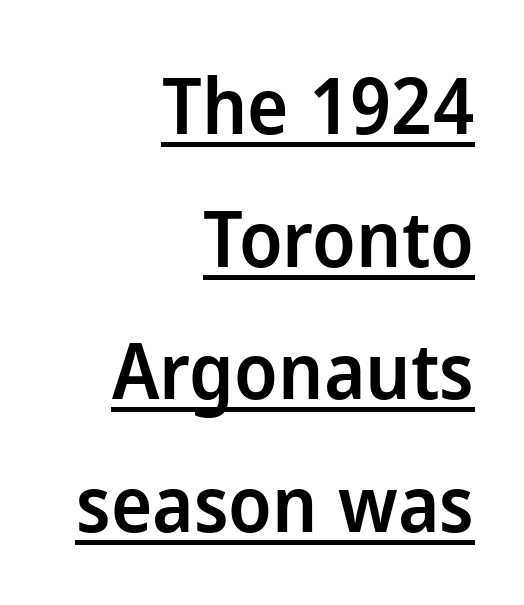
Q: Is the text bold? A: Semi-bold.
Q: Is the text italic (slanted)? A: No, it is upright.
Q: Is the typeface a serif or a sans-serif typeface? A: Sans-serif.
Q: Is the text underlined? A: Yes.
Q: How is the paragraph aligned? A: Right-aligned.
Q: Is the spacing between letters normal or unusually wide? A: Normal.
Q: Is the spacing between lines tight, normal or loose? A: Normal.
Q: Width (condensed, normal, or wide)? A: Normal.
Q: Stroke contrast? A: Low.
Q: x-height? A: Medium.
Q: Monospaced? A: No.
